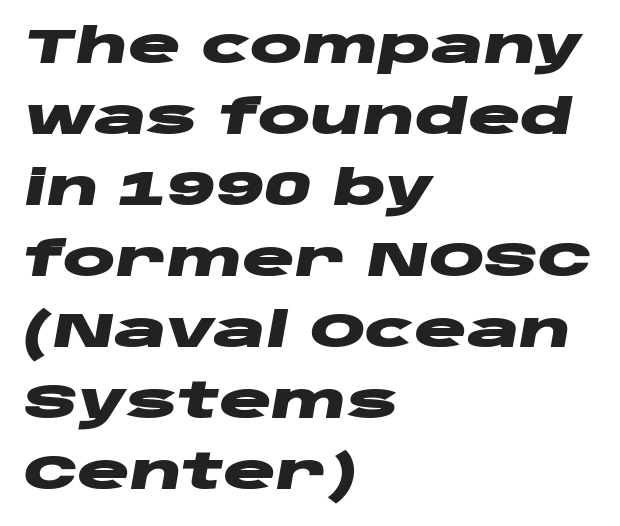
Emphasis-style slanted type is in use. Regarding leading, the lines here are spaced in the standard way. The typesetter chose a ragged-right arrangement here. Think of a printed novel: that variable character pitch is what you see here. These lines keep a tight, regular rhythm from letter to letter. A full-strength bold gives these letters their thick strokes.
